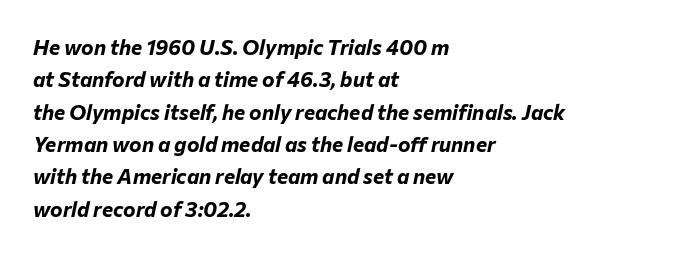
The image shows 21 px bold type, italic (leaning right); set left-aligned, normal line spacing (1.54x), normal letter spacing, not underlined.
